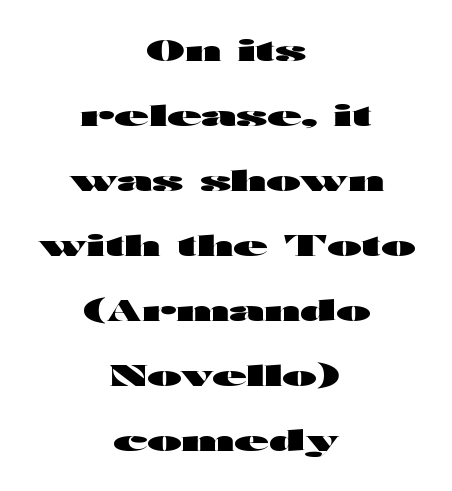
Serif or sans? Sans — the stroke terminals are bare. Reading down the column, the eye jumps a long way to each next line. Check the space under the baseline: it is left empty. Words appear dense and cohesive because spacing is normal.
